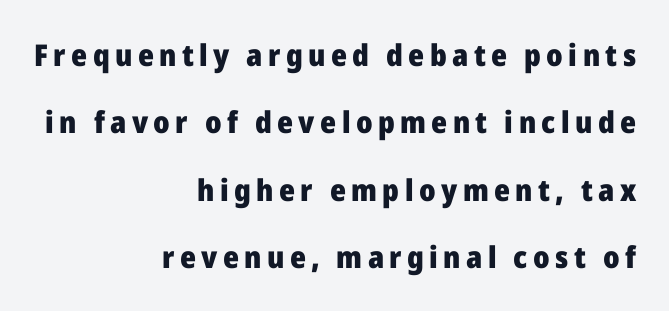
{"serif": "no", "italic": "no", "bold": "yes", "weight": "heavy", "width": "normal", "stroke_contrast": "low", "x_height": "medium", "monospaced": "no", "underline": "no", "align": "right", "line_spacing": "loose", "line_spacing_ratio": 2.25, "glyph_px": 30}
